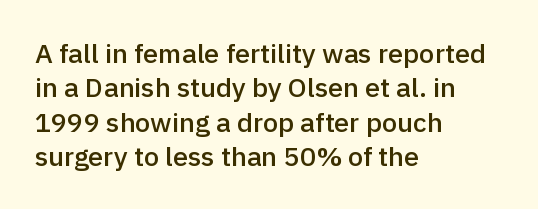
The image shows 27 px text type, upright; set left-aligned, normal line spacing (1.27x), normal letter spacing, not underlined.
